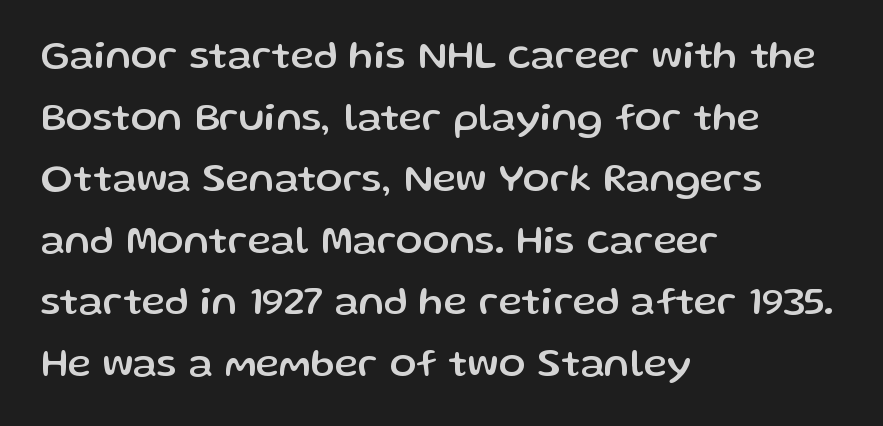
Visually the block forms a straight wall on the left and a jagged coastline on the right. Examine the stroke ends and you'll find no serifs. Underlining? Definitely not there. The face used here is rendered with its standard letterfit. Think of a printed novel: that variable character pitch is what you see here.
